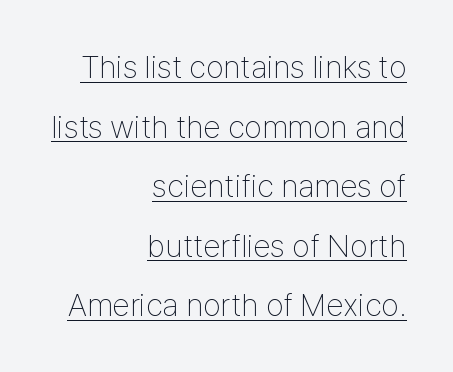
{"serif": "no", "italic": "no", "bold": "no", "weight": "thin", "width": "condensed", "stroke_contrast": "low", "x_height": "medium", "monospaced": "no", "underline": "yes", "align": "right", "line_spacing_ratio": 1.86, "letter_spacing": "normal", "letter_spacing_em": 0.0, "glyph_px": 32}
